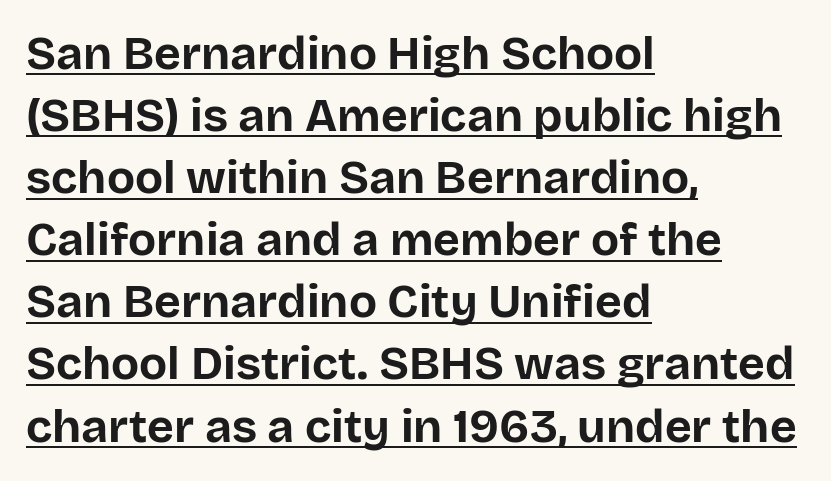
Q: Is the text bold? A: Yes.
Q: Is the text italic (slanted)? A: No, it is upright.
Q: Is the typeface a serif or a sans-serif typeface? A: Sans-serif.
Q: Is the text underlined? A: Yes.
Q: How is the paragraph aligned? A: Left-aligned.
Q: Is the spacing between letters normal or unusually wide? A: Normal.
Q: Is the spacing between lines tight, normal or loose? A: Normal.
Q: Width (condensed, normal, or wide)? A: Normal.
Q: Stroke contrast? A: Low.
Q: x-height? A: Large.
Q: Monospaced? A: No.
